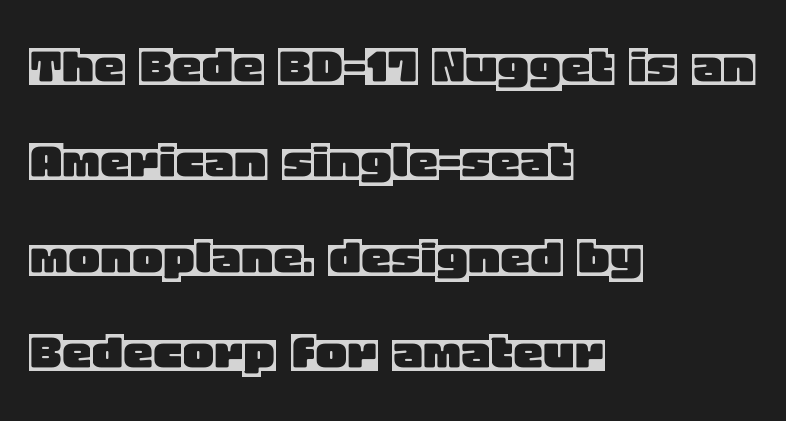
Q: Is the text italic (slanted)? A: No, it is upright.
Q: Is the text underlined? A: No.
Q: How is the paragraph aligned? A: Left-aligned.
Q: Is the spacing between letters normal or unusually wide? A: Normal.
Q: Is the spacing between lines tight, normal or loose? A: Normal.
Q: Width (condensed, normal, or wide)? A: Normal.
Q: x-height? A: Large.
Q: Monospaced? A: No.
